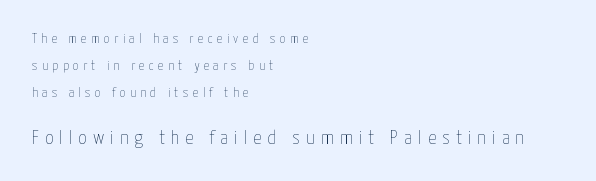
The image shows 20 px text type, upright; set left-aligned, loose line spacing (1.93x), unusually wide letter spacing (+0.31 em), not underlined; the second (bottom) block is 1.43x larger.
